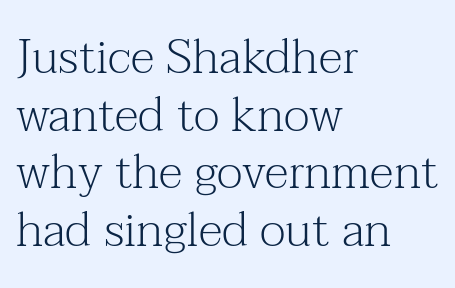
Default kerning and tracking; the words read as compact shapes. The setting favours the left margin, as ordinary paragraphs usually do. Does the lettering tilt? It doesn't — this is upright. The space directly below the letters is spotless. Proportional: the letters do not fall into vertical columns.
